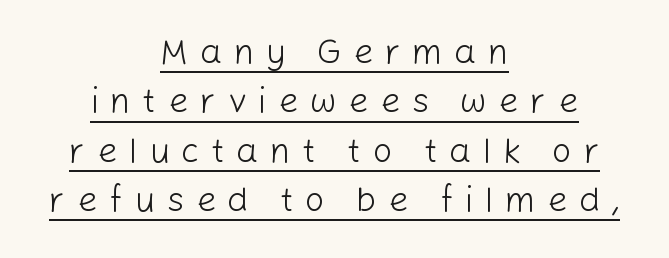
Proportional: the letters do not fall into vertical columns. Is this a heavy cut? Hardly; it is regular or lighter. The characters display no serif detailing; their extremities are plain. The paragraph has two soft edges and a firm central axis. The glyphs are accompanied by a horizontal stroke just below them. The font's upright variant was chosen for this text.
